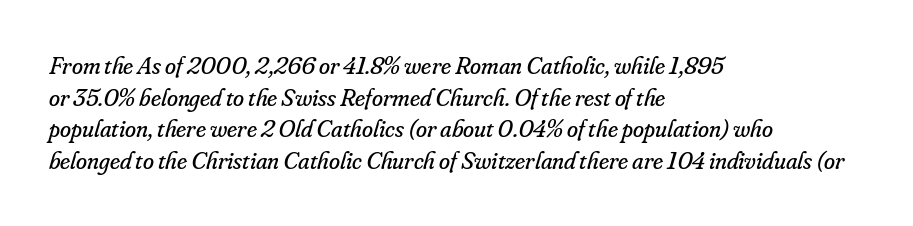
The image shows 25 px text type, italic (leaning right); set left-aligned, normal line spacing (1.27x), normal letter spacing, not underlined.
